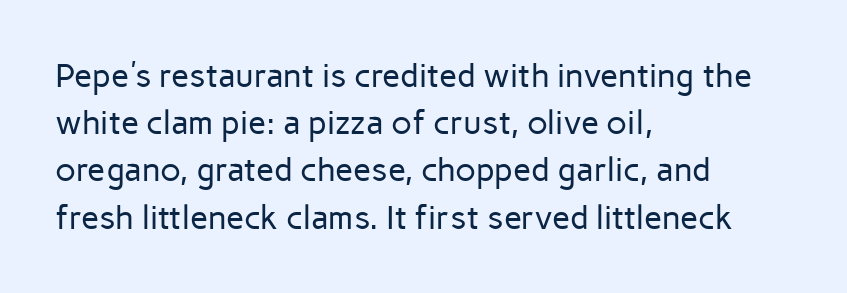
Q: Is the text bold? A: No.
Q: Is the text italic (slanted)? A: No, it is upright.
Q: Is the typeface a serif or a sans-serif typeface? A: Sans-serif.
Q: Is the text underlined? A: No.
Q: How is the paragraph aligned? A: Left-aligned.
Q: Is the spacing between letters normal or unusually wide? A: Normal.
Q: Is the spacing between lines tight, normal or loose? A: Normal.
Q: Width (condensed, normal, or wide)? A: Normal.
Q: Stroke contrast? A: Low.
Q: x-height? A: Medium.
Q: Monospaced? A: No.
